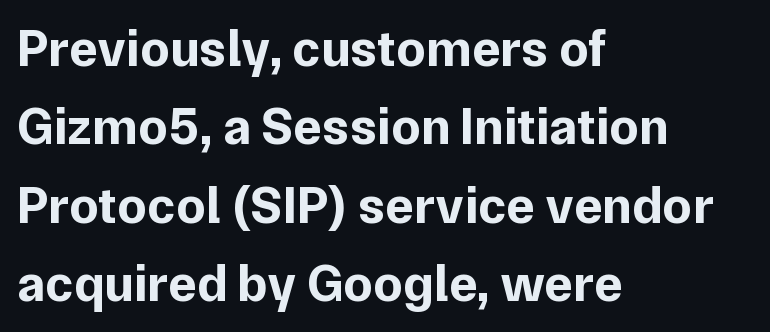
{"serif": "no", "italic": "no", "bold": "yes", "weight": "bold", "width": "normal", "stroke_contrast": "low", "x_height": "medium", "monospaced": "no", "underline": "no", "align": "left", "line_spacing": "normal", "line_spacing_ratio": 1.48, "letter_spacing": "normal", "letter_spacing_em": 0.0, "glyph_px": 53}
